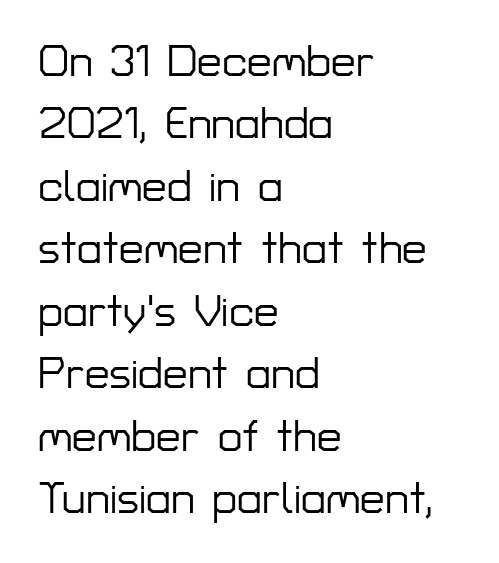
Q: Is the text italic (slanted)? A: No, it is upright.
Q: Is the typeface a serif or a sans-serif typeface? A: Sans-serif.
Q: Is the text underlined? A: No.
Q: How is the paragraph aligned? A: Left-aligned.
Q: Is the spacing between letters normal or unusually wide? A: Normal.
Q: Is the spacing between lines tight, normal or loose? A: Normal.
Q: Width (condensed, normal, or wide)? A: Normal.
Q: Stroke contrast? A: Low.
Q: x-height? A: Medium.
Q: Monospaced? A: No.
